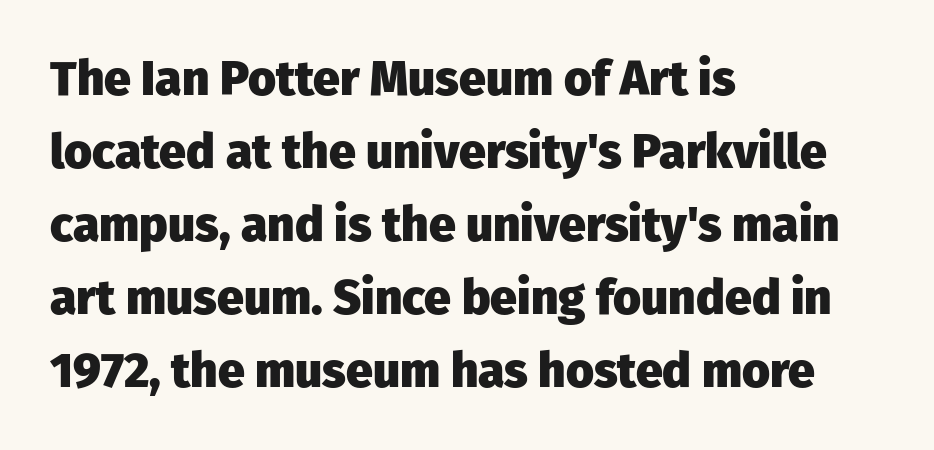
The image shows 48 px heavy sans-serif type, upright; set left-aligned, normal line spacing (1.52x), normal letter spacing, not underlined; low stroke contrast and a medium x-height.
